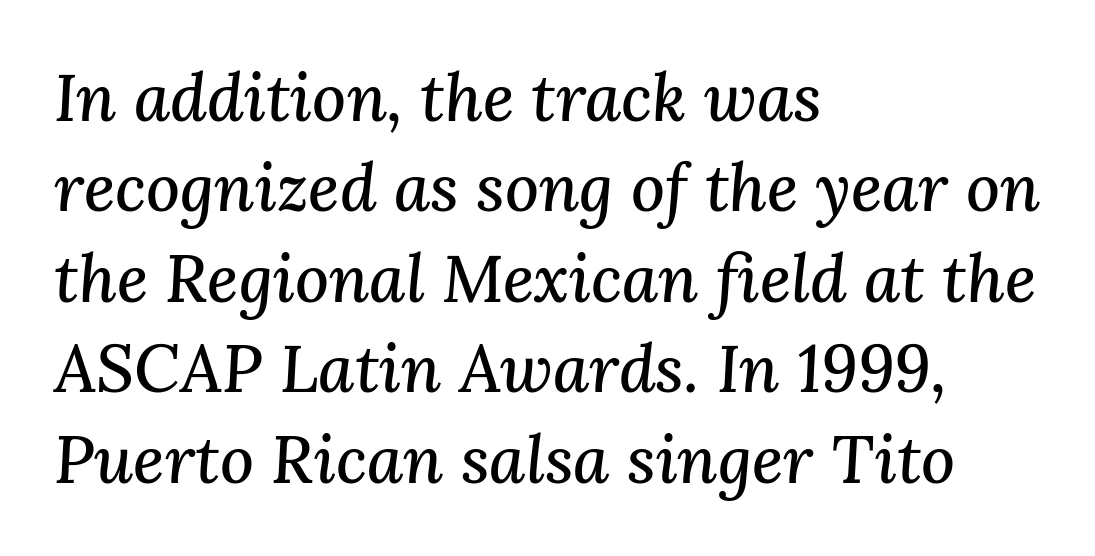
{"serif": "yes", "italic": "yes", "lean": "right", "slant_degrees": 3, "width": "normal", "stroke_contrast": "medium", "x_height": "medium", "monospaced": "no", "underline": "no", "align": "left", "line_spacing": "normal", "line_spacing_ratio": 1.37, "letter_spacing": "normal", "letter_spacing_em": 0.0, "glyph_px": 66}
